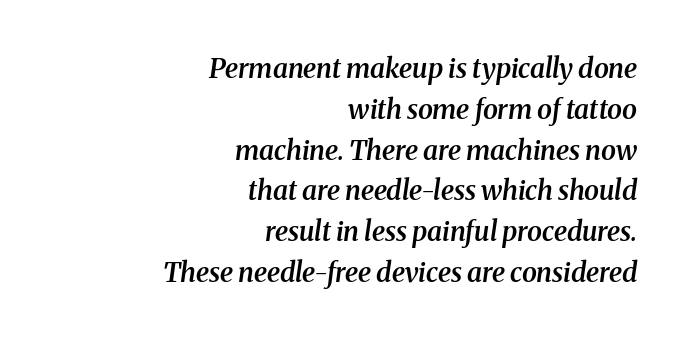
{"italic": "yes", "lean": "right", "slant_degrees": 8, "bold": "semi", "underline": "no", "align": "right", "line_spacing": "normal", "line_spacing_ratio": 1.51, "letter_spacing": "normal", "letter_spacing_em": 0.0, "glyph_px": 27}
